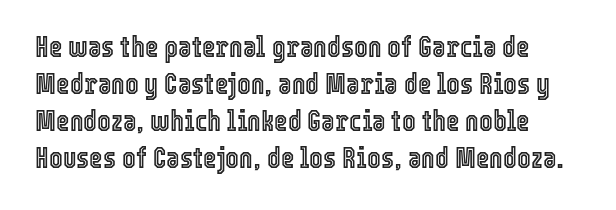
If you measured baseline to baseline, you'd find a middling distance. Unlike italic type, these characters show no tilt at all. This rendering leaves character spacing at its baseline value. The letters advance in unequal steps, a hallmark of proportional type. Descender tails drop into unmarked territory.
